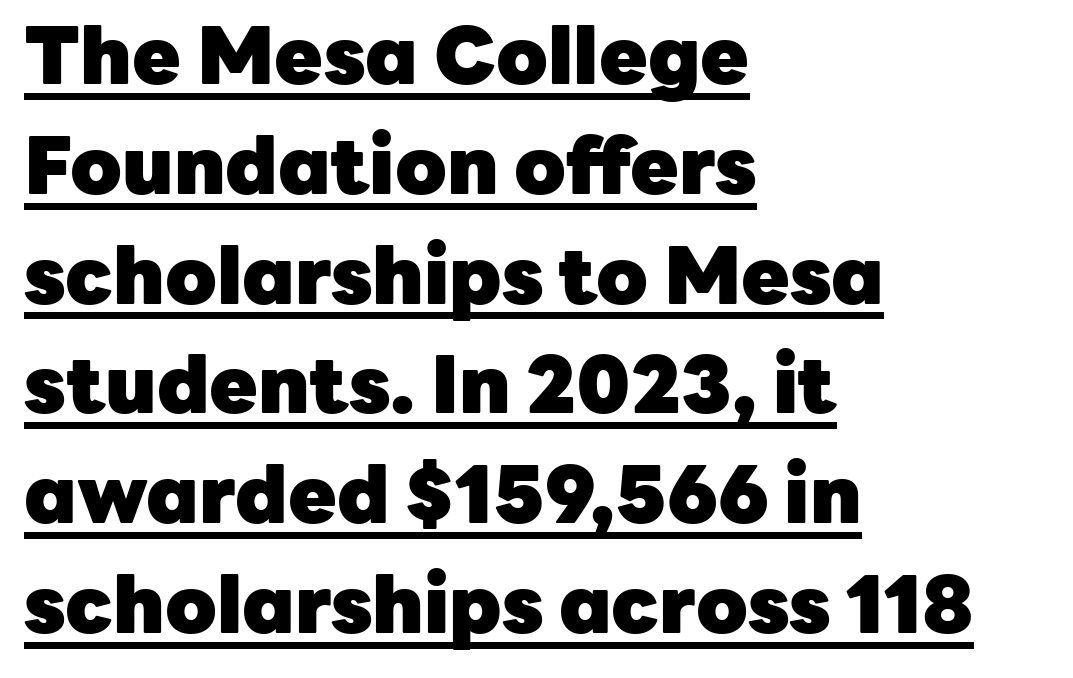
The image shows 79 px heavy sans-serif type, upright; set left-aligned, normal line spacing (1.39x), normal letter spacing, underlined; low stroke contrast and a medium x-height.
